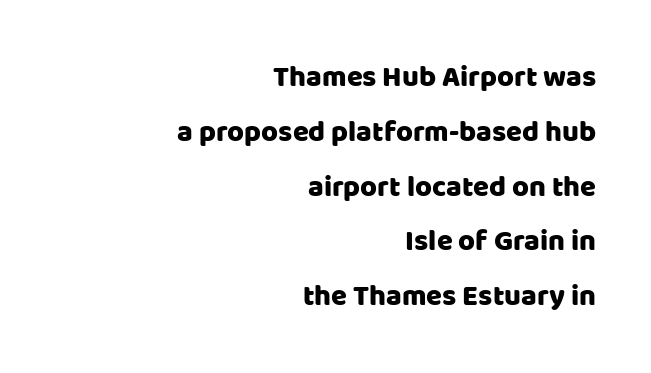
Q: Is the text italic (slanted)? A: No, it is upright.
Q: Is the typeface a serif or a sans-serif typeface? A: Sans-serif.
Q: Is the text underlined? A: No.
Q: How is the paragraph aligned? A: Right-aligned.
Q: Is the spacing between letters normal or unusually wide? A: Normal.
Q: Width (condensed, normal, or wide)? A: Normal.
Q: Stroke contrast? A: Low.
Q: x-height? A: Large.
Q: Monospaced? A: No.
